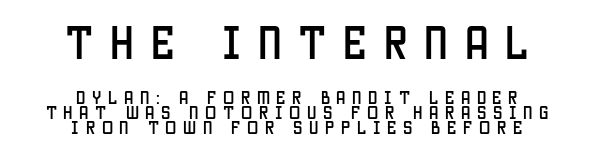
Character widths vary here, with narrow letters taking less room than wide ones. This block would grow much taller if given ordinary leading; it's compressed now. The compositor balanced each line on the midline. Short note: letters widely spaced. Underlining? Definitely not there. Bigger letters appear in the top chunk; the bottom chunk is reduced.
